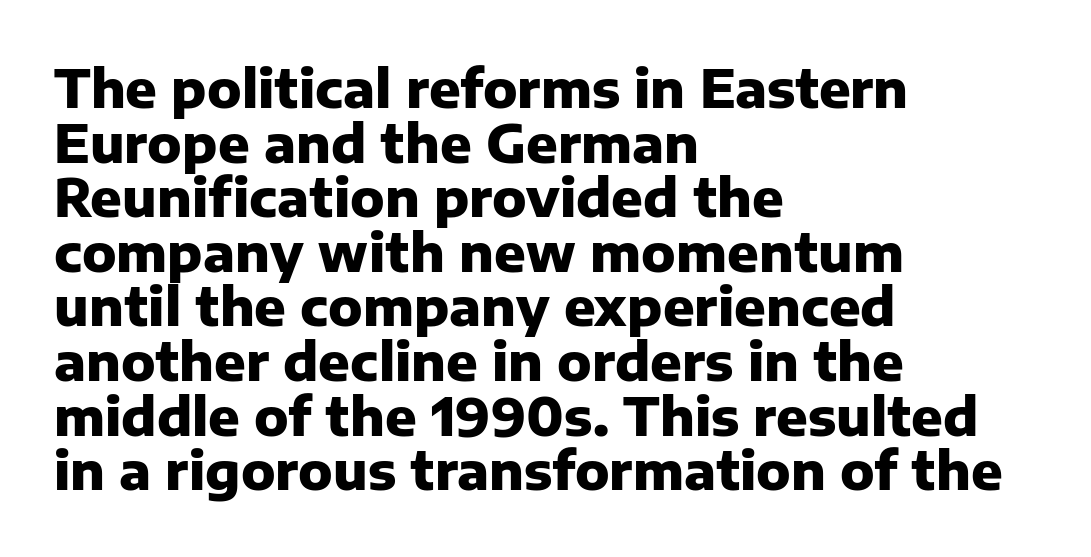
{"serif": "no", "italic": "no", "bold": "yes", "weight": "heavy", "width": "normal", "stroke_contrast": "low", "x_height": "medium", "monospaced": "no", "underline": "no", "align": "left", "line_spacing": "tight", "line_spacing_ratio": 1.05, "letter_spacing": "normal", "letter_spacing_em": 0.0, "glyph_px": 52}
